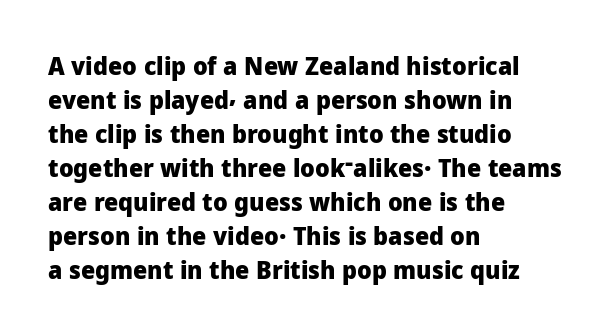
Q: Is the text bold? A: Yes.
Q: Is the text italic (slanted)? A: No, it is upright.
Q: Is the text underlined? A: No.
Q: How is the paragraph aligned? A: Left-aligned.
Q: Is the spacing between letters normal or unusually wide? A: Normal.
Q: Is the spacing between lines tight, normal or loose? A: Normal.
